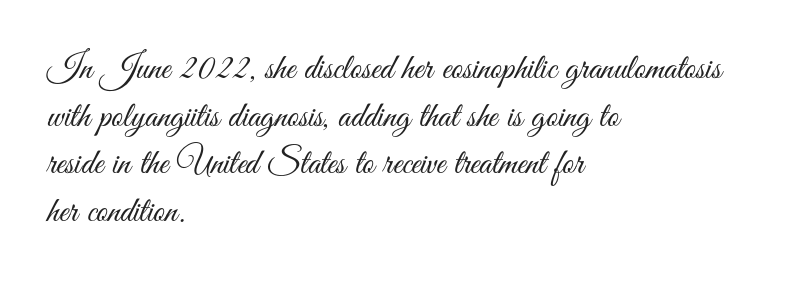
{"serif": "no", "bold": "no", "weight": "light", "width": "condensed", "stroke_contrast": "medium", "x_height": "small", "monospaced": "no", "underline": "no", "align": "left", "line_spacing": "normal", "line_spacing_ratio": 1.32, "letter_spacing": "normal", "letter_spacing_em": 0.0, "glyph_px": 36}
